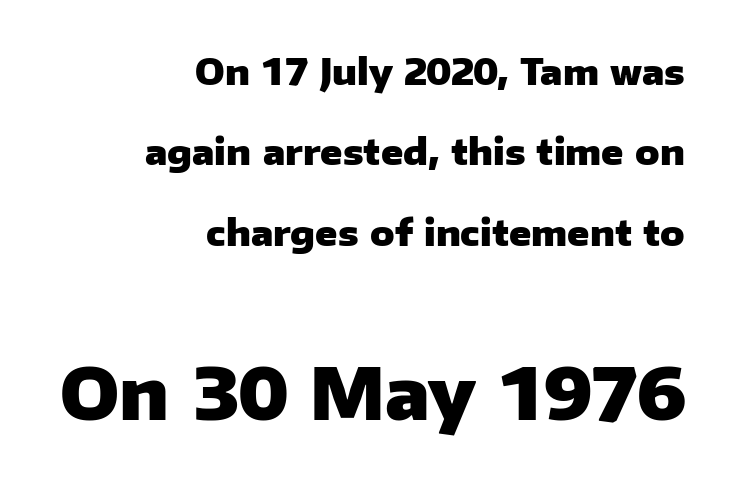
A roman cut, with each character standing at attention. The face used here is a sans, in the tradition of grotesques and geometrics. Regarding leading, the lines here are spaced well apart. Note the varied advance widths — an 'i' is clearly narrower than an 'm'. These two chunks differ in scale, with the bottom chunk taking the larger measure.
